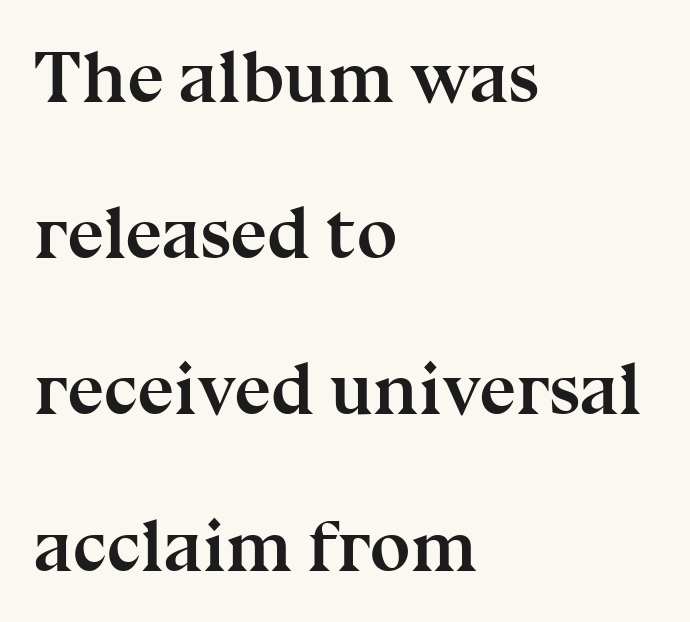
The image shows 73 px semibold serif type, upright; set left-aligned, loose line spacing (2.14x), normal letter spacing, not underlined; medium stroke contrast and a medium x-height.
